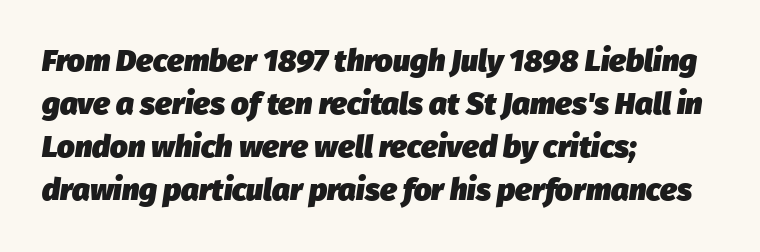
Q: Is the text bold? A: Yes.
Q: Is the text italic (slanted)? A: Yes, it leans right by about 8 degrees.
Q: Is the text underlined? A: No.
Q: How is the paragraph aligned? A: Left-aligned.
Q: Is the spacing between letters normal or unusually wide? A: Normal.
Q: Is the spacing between lines tight, normal or loose? A: Normal.
Q: Width (condensed, normal, or wide)? A: Normal.
Q: Stroke contrast? A: Low.
Q: x-height? A: Medium.
Q: Monospaced? A: No.
